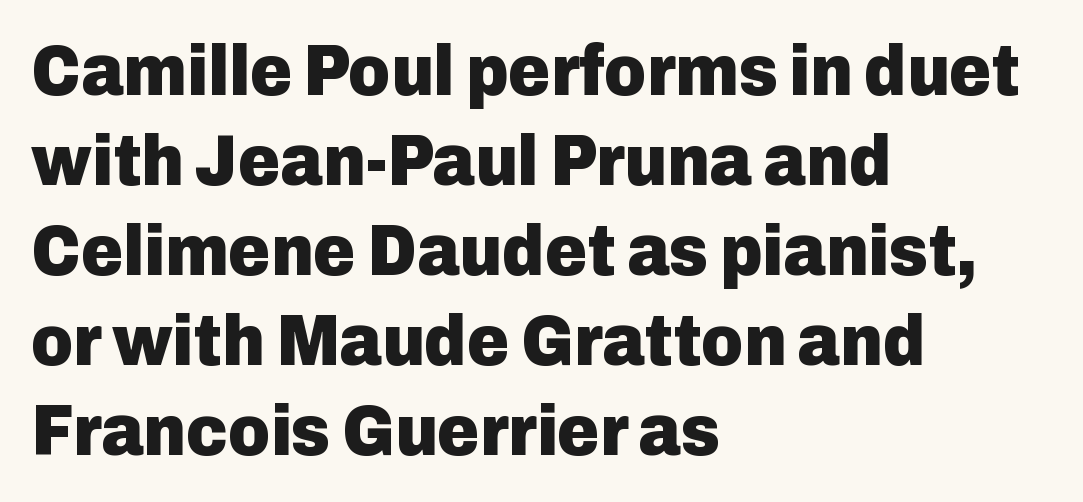
{"serif": "no", "italic": "no", "bold": "yes", "weight": "heavy", "width": "normal", "stroke_contrast": "low", "x_height": "medium", "monospaced": "no", "underline": "no", "align": "left", "line_spacing": "normal", "line_spacing_ratio": 1.25, "letter_spacing": "normal", "letter_spacing_em": 0.0, "glyph_px": 72}
